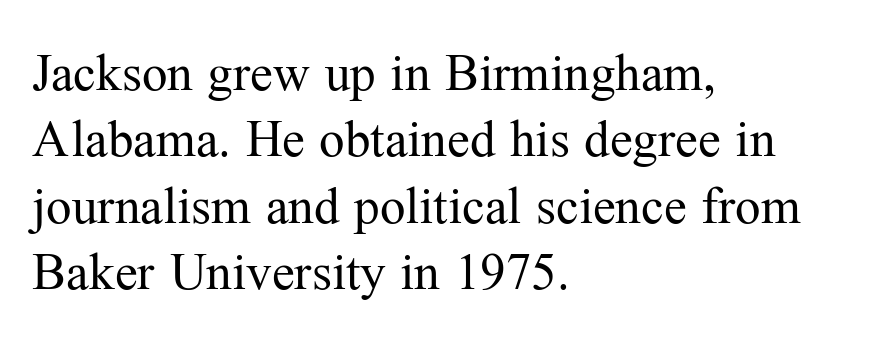
The image shows 51 px regular-weight serif type, upright; set left-aligned, normal line spacing (1.3x), normal letter spacing, not underlined; medium stroke contrast and a medium x-height.
